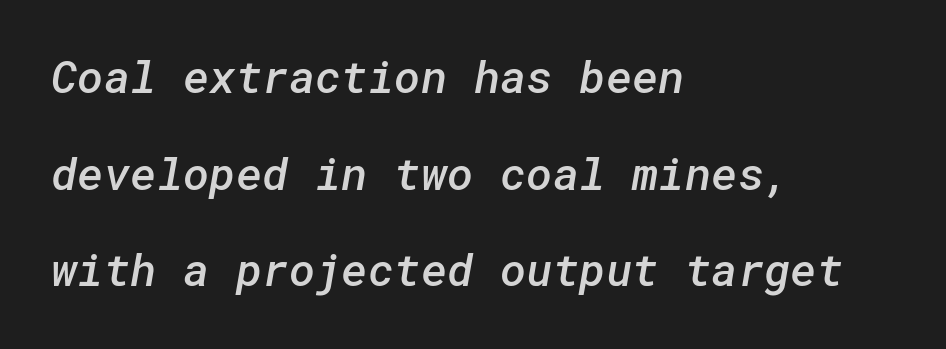
The designer dialed line spacing up above the default. Strokes here are thickened, but only to semibold level. Decoration check: the copy has no underline. Look at the tracking — it's just the regular setting, nothing added. Typographically, this falls in the sans-serif category.
